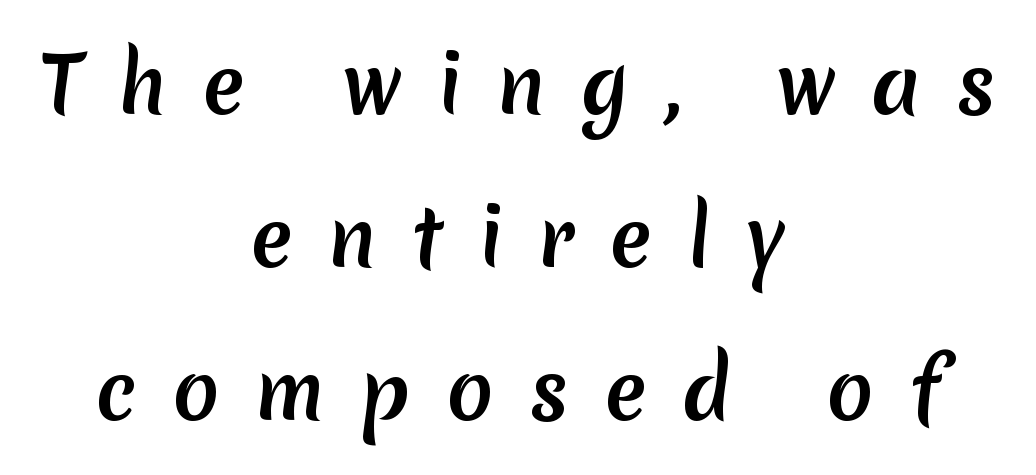
Q: Is the typeface a serif or a sans-serif typeface? A: Sans-serif.
Q: Is the text underlined? A: No.
Q: How is the paragraph aligned? A: Centered.
Q: Is the spacing between letters normal or unusually wide? A: Unusually wide.
Q: Is the spacing between lines tight, normal or loose? A: Loose.
Q: Width (condensed, normal, or wide)? A: Normal.
Q: Stroke contrast? A: Medium.
Q: x-height? A: Medium.
Q: Monospaced? A: No.
